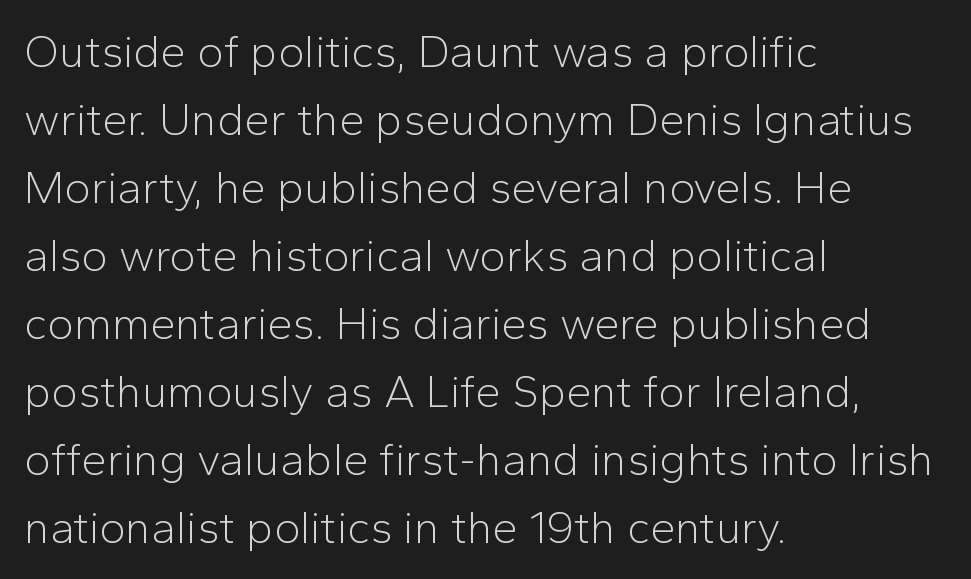
The image shows 45 px light sans-serif type, upright; set left-aligned, normal line spacing (1.51x), normal letter spacing, not underlined; low stroke contrast and a medium x-height.
